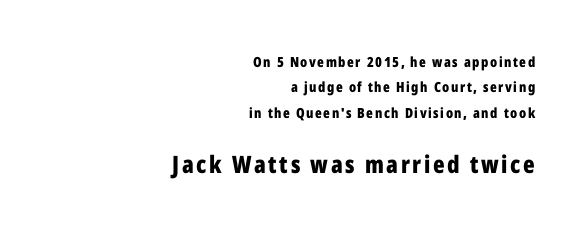
{"italic": "no", "bold": "yes", "underline": "no", "align": "right", "line_spacing_ratio": 1.81, "larger_block": "second", "size_ratio": 1.71, "glyph_px": 24}
